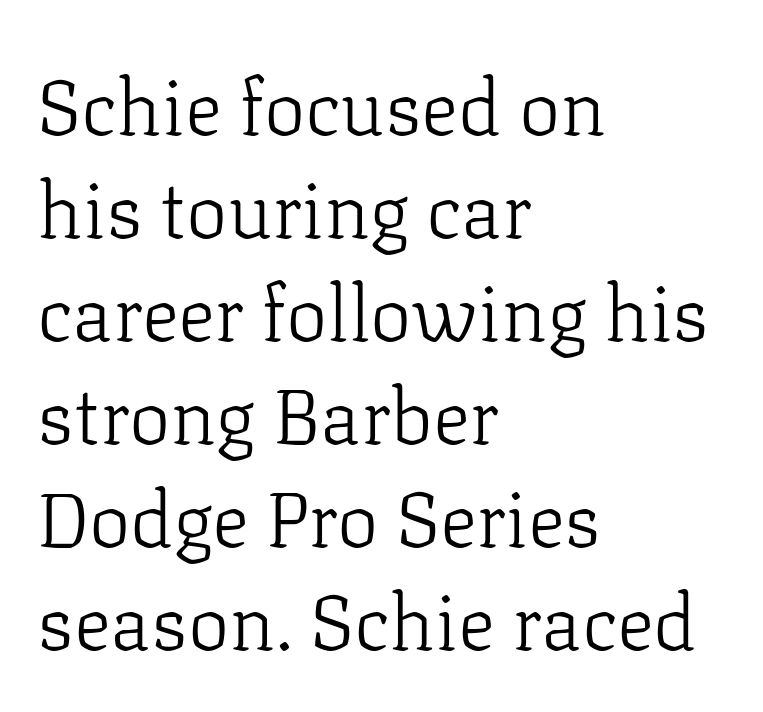
{"serif": "yes", "italic": "no", "bold": "no", "weight": "light", "width": "normal", "stroke_contrast": "low", "x_height": "medium", "monospaced": "no", "underline": "no", "align": "left", "line_spacing": "normal", "line_spacing_ratio": 1.32, "letter_spacing": "normal", "letter_spacing_em": 0.0, "glyph_px": 78}
